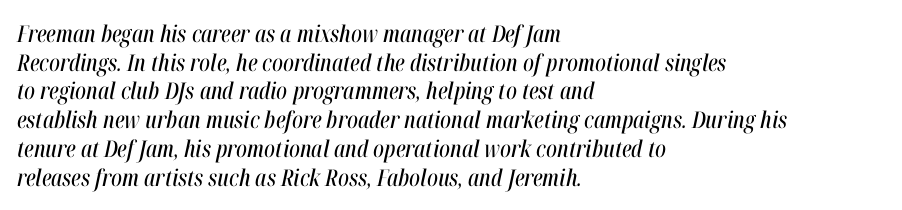
{"italic": "yes", "lean": "right", "slant_degrees": 12, "underline": "no", "align": "left", "line_spacing": "normal", "line_spacing_ratio": 1.25, "letter_spacing": "normal", "letter_spacing_em": 0.0, "glyph_px": 23}
